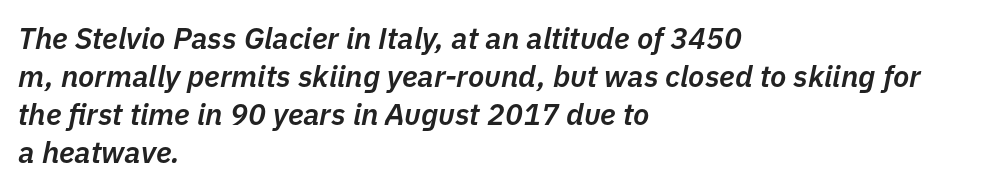
Each new line begins a customary step beneath the previous one. Spacing verdict: proportional, widths tailored to each character. The characters look somewhat weighty, a semibold short of true bold. There's an unmistakable incline to the writing here.
